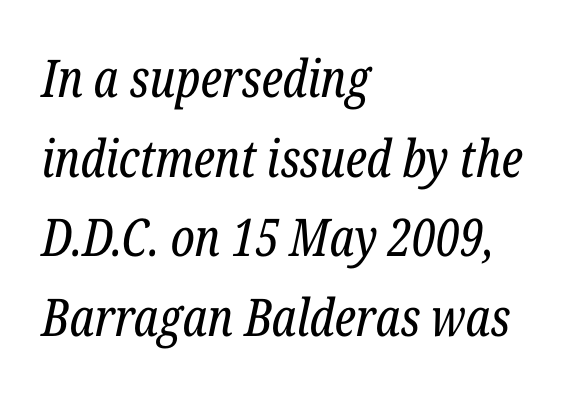
Think standard paragraph weight, or any step lighter than that. Do the characters align in a grid? No, the font is proportional. Spacing between characters is what you'd get straight out of the box. Serif or sans? Serif — the stroke terminals have little feet.
